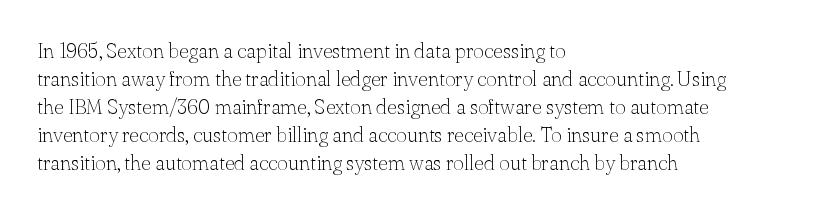
The paragraph has a hard left edge and a soft right edge. Rows of type keep a routine distance in the vertical direction. The letters sit at their default tracking, neither squeezed nor spread. Posture: vertical.
